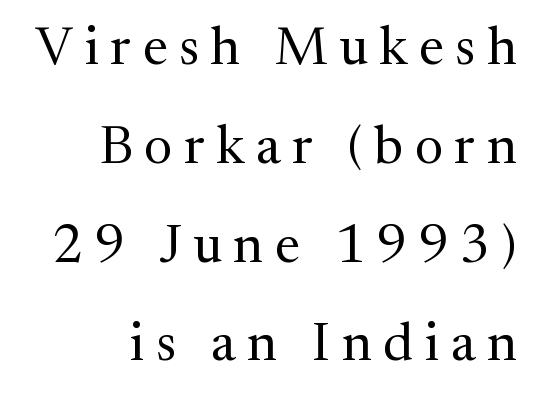
The image shows 54 px regular-weight serif type, upright; set right-aligned, line spacing 1.83x, unusually wide letter spacing (+0.21 em), not underlined; medium stroke contrast and a medium x-height.
